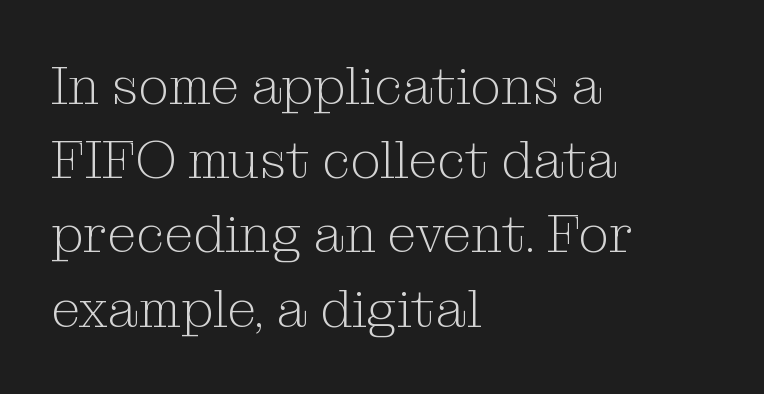
Q: Is the text bold? A: No.
Q: Is the text italic (slanted)? A: No, it is upright.
Q: Is the typeface a serif or a sans-serif typeface? A: Serif.
Q: Is the text underlined? A: No.
Q: How is the paragraph aligned? A: Left-aligned.
Q: Is the spacing between letters normal or unusually wide? A: Normal.
Q: Is the spacing between lines tight, normal or loose? A: Normal.
Q: Width (condensed, normal, or wide)? A: Normal.
Q: Stroke contrast? A: Medium.
Q: x-height? A: Medium.
Q: Monospaced? A: No.
